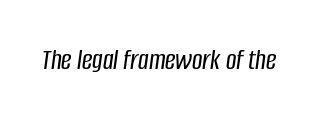
{"italic": "yes", "lean": "right", "slant_degrees": 8, "width": "condensed", "stroke_contrast": "low", "x_height": "large", "monospaced": "no", "underline": "no", "letter_spacing": "normal", "letter_spacing_em": 0.0, "glyph_px": 29}
